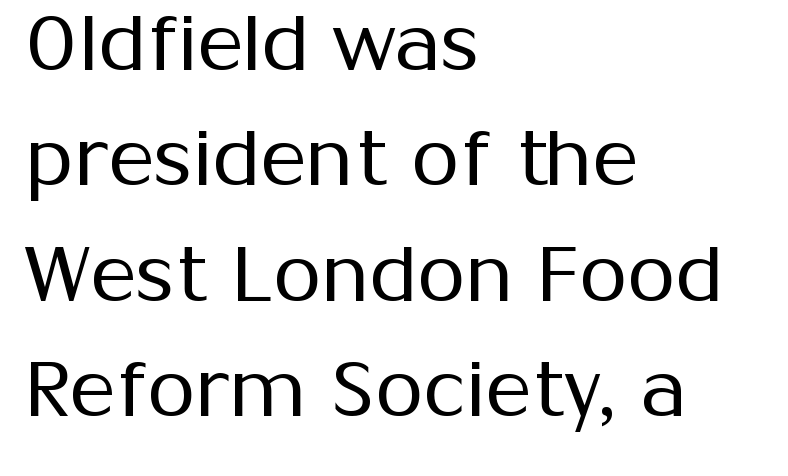
The image shows 78 px regular-weight sans-serif type, upright; set left-aligned, normal line spacing (1.48x), normal letter spacing, not underlined; medium stroke contrast and a medium x-height.
